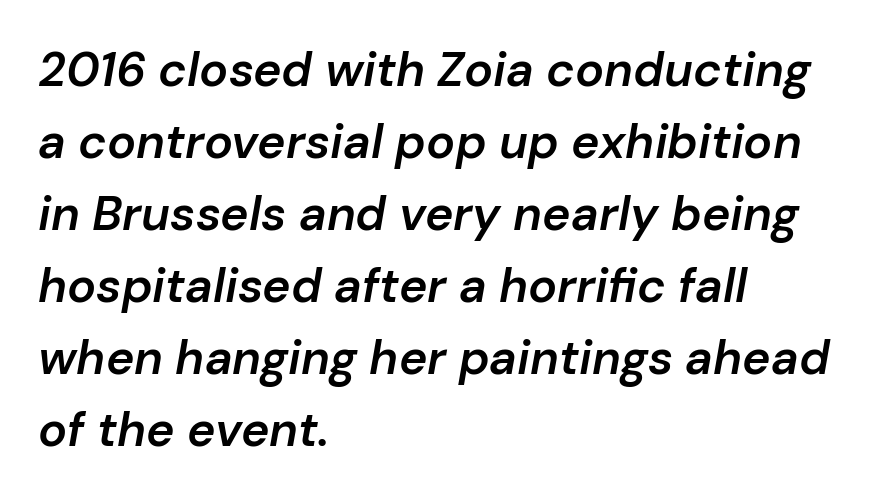
Q: Is the text bold? A: Semi-bold.
Q: Is the text italic (slanted)? A: Yes, it leans right by about 10 degrees.
Q: Is the text underlined? A: No.
Q: How is the paragraph aligned? A: Left-aligned.
Q: Is the spacing between letters normal or unusually wide? A: Normal.
Q: Is the spacing between lines tight, normal or loose? A: Normal.
Q: Width (condensed, normal, or wide)? A: Normal.
Q: Stroke contrast? A: Low.
Q: x-height? A: Medium.
Q: Monospaced? A: No.
